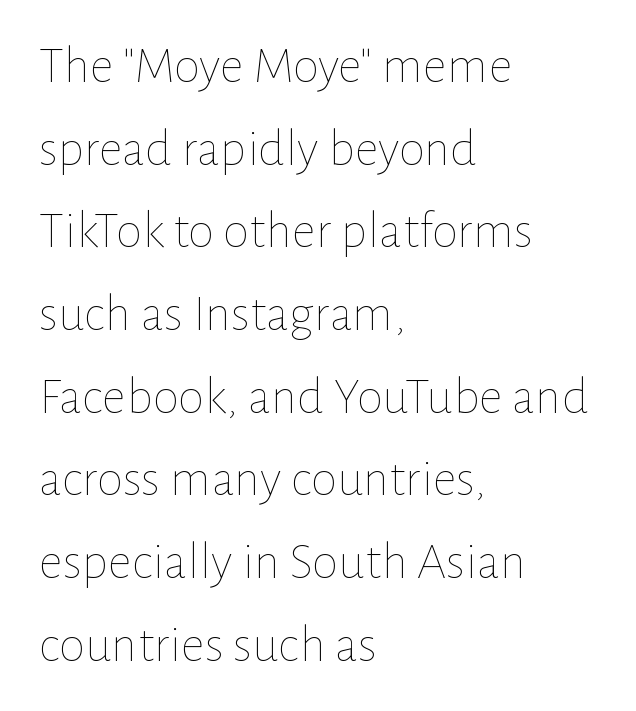
Q: Is the text bold? A: No.
Q: Is the text italic (slanted)? A: No, it is upright.
Q: Is the text underlined? A: No.
Q: How is the paragraph aligned? A: Left-aligned.
Q: Is the spacing between letters normal or unusually wide? A: Normal.
Q: Is the spacing between lines tight, normal or loose? A: Normal.
Q: Width (condensed, normal, or wide)? A: Normal.
Q: Stroke contrast? A: Low.
Q: x-height? A: Medium.
Q: Monospaced? A: No.
